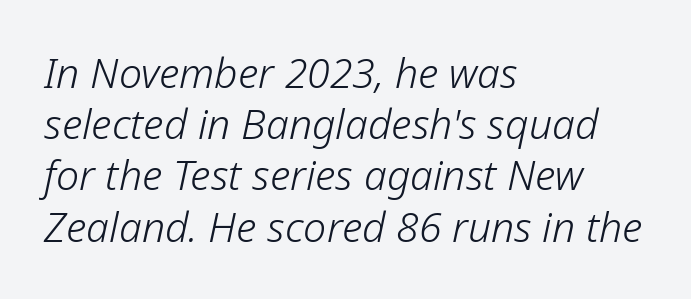
The typesetter chose a ragged-right arrangement here. Spacing verdict: proportional, widths tailored to each character. Does the leading feel generous? No, just average. These lines were composed using italics. The specimen omits any rule beneath the text block's lines. Vertical stems look standard width or narrower in stroke.
